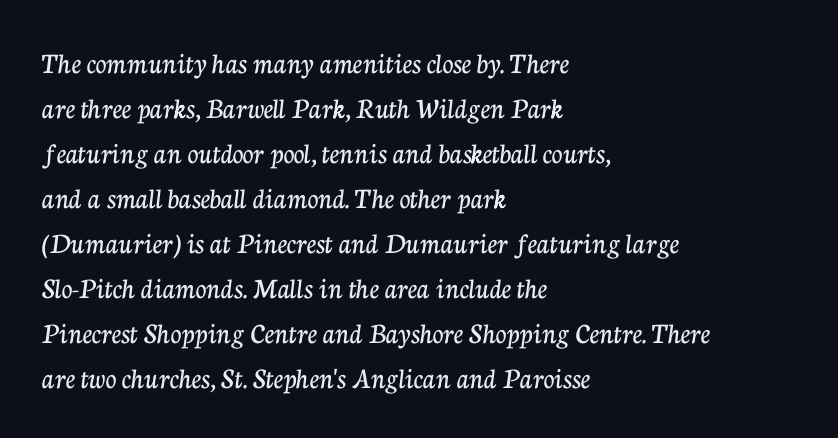
The image shows 30 px serif type; set left-aligned, normal line spacing (1.5x), normal letter spacing, not underlined; low stroke contrast and a medium x-height.
